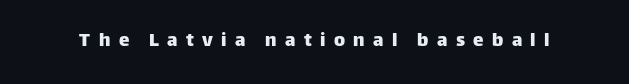
{"italic": "no", "underline": "no", "letter_spacing": "wide", "letter_spacing_em": 0.4, "glyph_px": 21}
